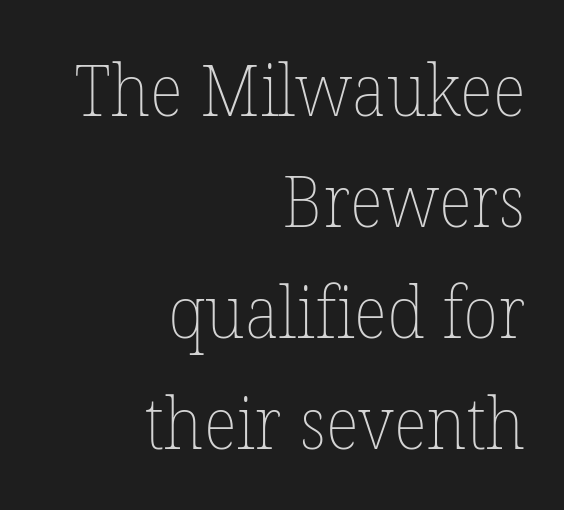
Q: Is the text bold? A: No.
Q: Is the text italic (slanted)? A: No, it is upright.
Q: Is the text underlined? A: No.
Q: How is the paragraph aligned? A: Right-aligned.
Q: Is the spacing between letters normal or unusually wide? A: Normal.
Q: Is the spacing between lines tight, normal or loose? A: Normal.
Q: Width (condensed, normal, or wide)? A: Normal.
Q: Stroke contrast? A: Low.
Q: x-height? A: Medium.
Q: Monospaced? A: No.
